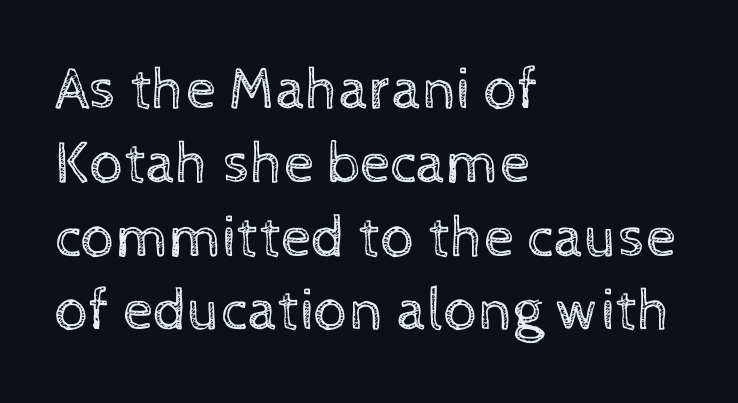
{"italic": "no", "bold": "no", "weight": "regular", "width": "normal", "x_height": "medium", "monospaced": "no", "underline": "no", "align": "left", "line_spacing_ratio": 1.23, "letter_spacing": "normal", "letter_spacing_em": 0.0, "glyph_px": 60}
